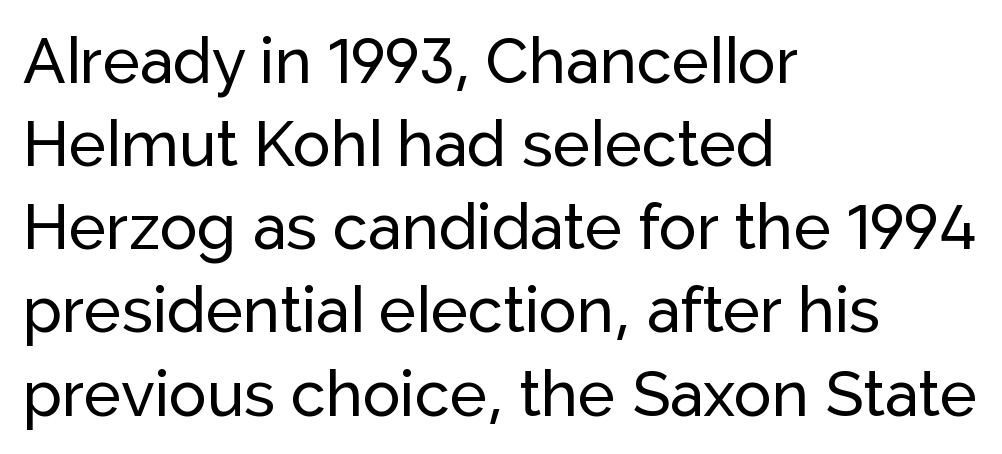
{"serif": "no", "italic": "no", "width": "normal", "stroke_contrast": "low", "x_height": "medium", "monospaced": "no", "underline": "no", "align": "left", "line_spacing": "normal", "line_spacing_ratio": 1.32, "letter_spacing": "normal", "letter_spacing_em": 0.0, "glyph_px": 63}
